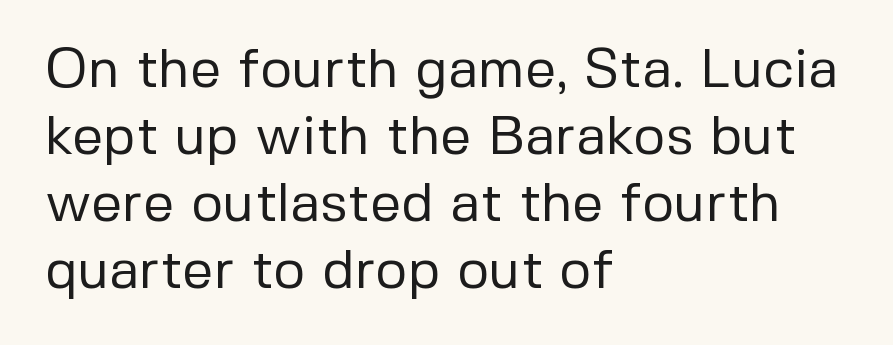
{"serif": "no", "italic": "no", "bold": "no", "weight": "regular", "width": "normal", "stroke_contrast": "low", "x_height": "medium", "monospaced": "no", "underline": "no", "align": "left", "line_spacing_ratio": 1.22, "letter_spacing": "normal", "letter_spacing_em": 0.0, "glyph_px": 55}
